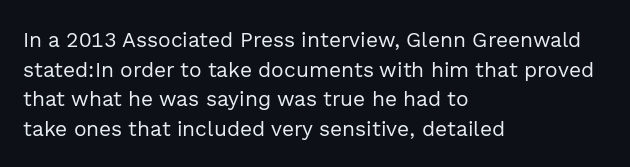
{"italic": "no", "bold": "no", "underline": "no", "align": "left", "line_spacing": "normal", "line_spacing_ratio": 1.41, "letter_spacing": "normal", "letter_spacing_em": 0.0, "glyph_px": 21}
